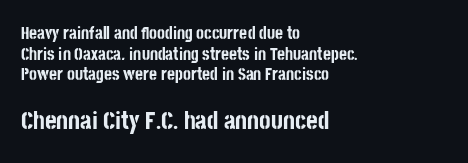
{"italic": "no", "bold": "yes", "underline": "no", "align": "left", "line_spacing_ratio": 1.22, "letter_spacing": "normal", "letter_spacing_em": 0.0, "larger_block": "second", "size_ratio": 1.47, "glyph_px": 25}
